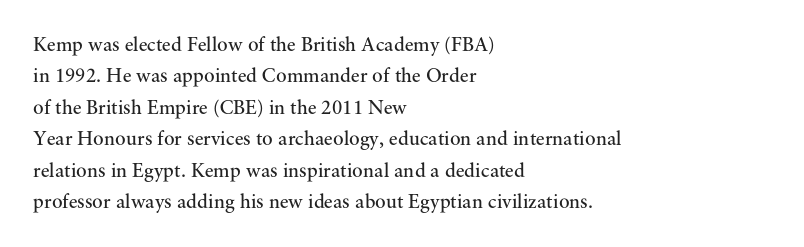
{"italic": "no", "bold": "no", "underline": "no", "align": "left", "line_spacing": "normal", "line_spacing_ratio": 1.57, "letter_spacing": "normal", "letter_spacing_em": 0.0, "glyph_px": 20}
